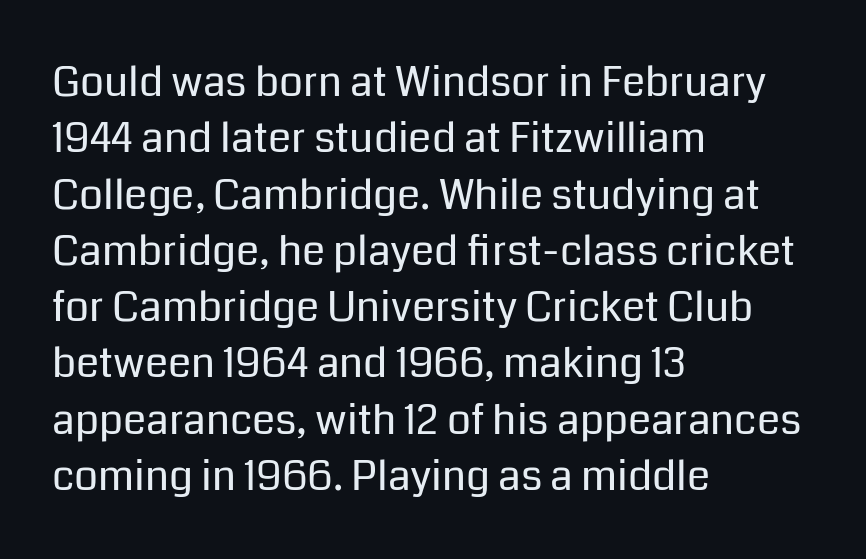
Q: Is the text bold? A: No.
Q: Is the text italic (slanted)? A: No, it is upright.
Q: Is the typeface a serif or a sans-serif typeface? A: Sans-serif.
Q: Is the text underlined? A: No.
Q: How is the paragraph aligned? A: Left-aligned.
Q: Is the spacing between letters normal or unusually wide? A: Normal.
Q: Is the spacing between lines tight, normal or loose? A: Normal.
Q: Width (condensed, normal, or wide)? A: Normal.
Q: Stroke contrast? A: Low.
Q: x-height? A: Medium.
Q: Monospaced? A: No.
